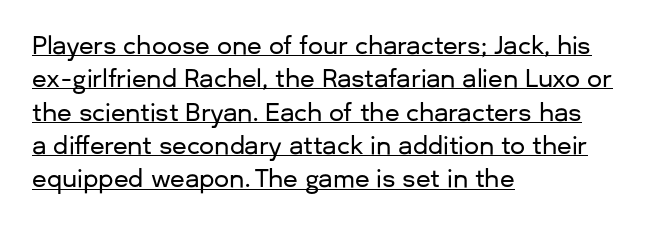
{"italic": "no", "underline": "yes", "align": "left", "line_spacing": "normal", "line_spacing_ratio": 1.39, "letter_spacing": "normal", "letter_spacing_em": 0.0, "glyph_px": 24}
